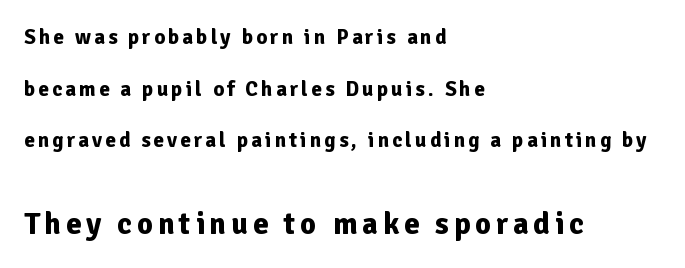
The image shows 31 px bold sans-serif type, upright; set left-aligned, loose line spacing (2.46x), not underlined; the second (bottom) block is 1.48x larger; low stroke contrast and a medium x-height.
